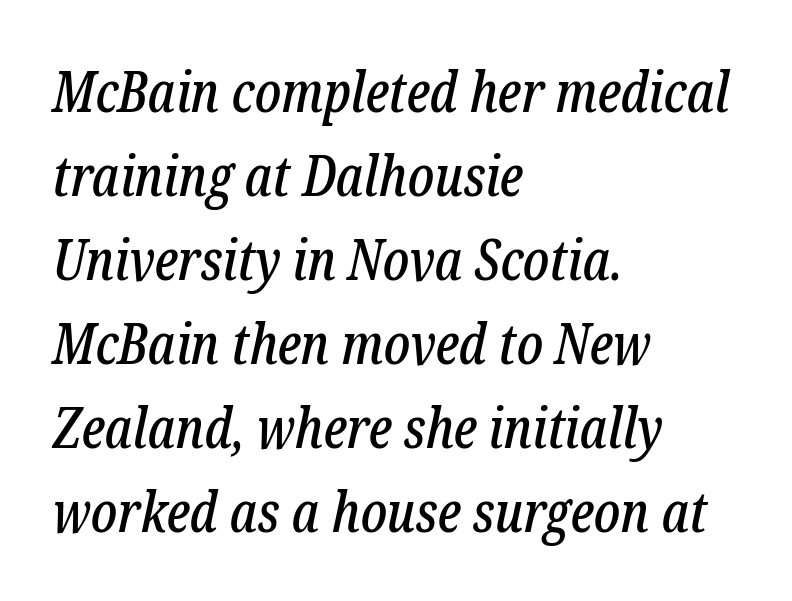
{"serif": "yes", "italic": "yes", "lean": "right", "slant_degrees": 12, "width": "condensed", "stroke_contrast": "low", "x_height": "medium", "monospaced": "no", "underline": "no", "align": "left", "line_spacing": "normal", "line_spacing_ratio": 1.5, "letter_spacing": "normal", "letter_spacing_em": 0.0, "glyph_px": 56}
